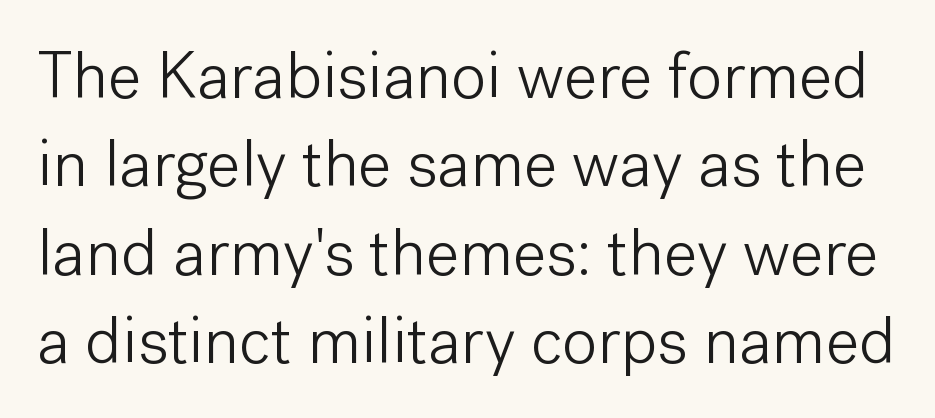
Caption: face not bold, strokes unweighted. To sum up the face: it is a sans, with no serifs. A typesetter would call this proportional, since set widths differ per character. Letters rest on an invisible, unmarked baseline. Does the leading feel generous? No, just average. Posture: straight, roman, zero tilt.
